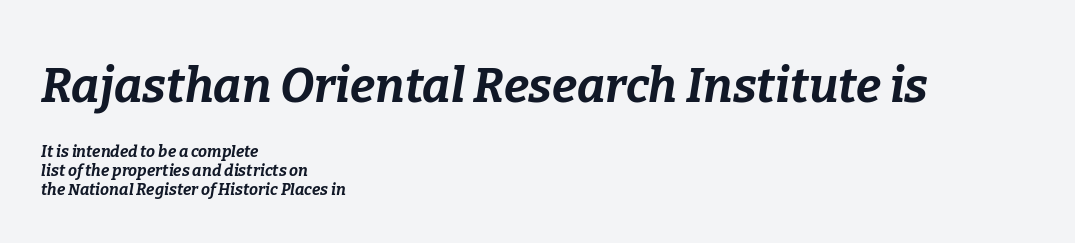
Q: Is the text bold? A: Yes.
Q: Is the text italic (slanted)? A: Yes, it leans right by about 9 degrees.
Q: Is the text underlined? A: No.
Q: How is the paragraph aligned? A: Left-aligned.
Q: Is the spacing between letters normal or unusually wide? A: Normal.
Q: Which block of text is set in a larger size, the first (top) or the second (bottom)? A: The first (top) one.
Q: Width (condensed, normal, or wide)? A: Normal.
Q: Stroke contrast? A: Low.
Q: x-height? A: Medium.
Q: Monospaced? A: No.
